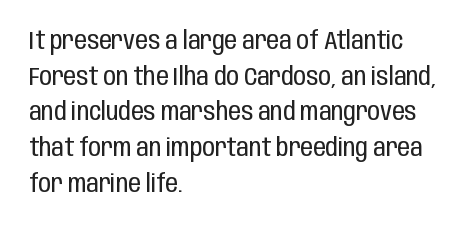
{"italic": "no", "bold": "no", "underline": "no", "align": "left", "line_spacing": "normal", "line_spacing_ratio": 1.43, "letter_spacing": "normal", "letter_spacing_em": 0.0, "glyph_px": 25}
